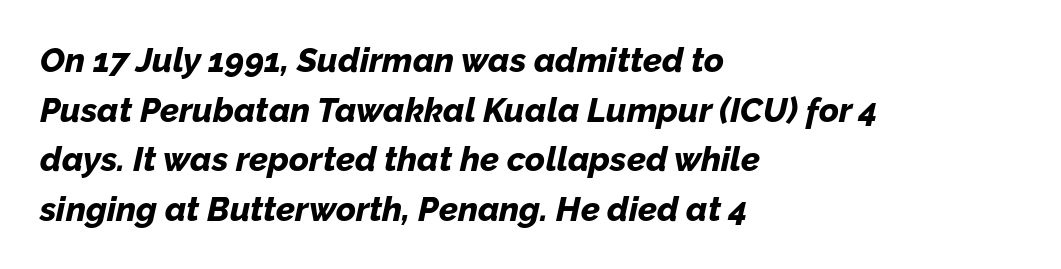
The image shows 34 px bold type, italic (leaning right); set left-aligned, normal line spacing (1.46x), normal letter spacing, not underlined; low stroke contrast and a medium x-height.
